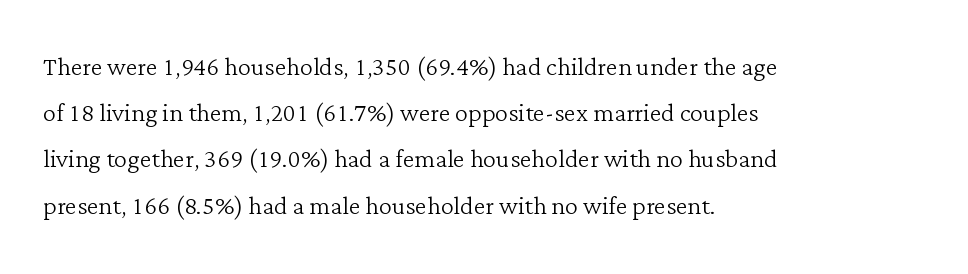
{"serif": "yes", "italic": "no", "bold": "no", "weight": "light", "width": "normal", "stroke_contrast": "low", "x_height": "medium", "monospaced": "no", "underline": "no", "align": "left", "line_spacing": "normal", "line_spacing_ratio": 1.4, "letter_spacing": "normal", "letter_spacing_em": 0.0, "glyph_px": 33}
